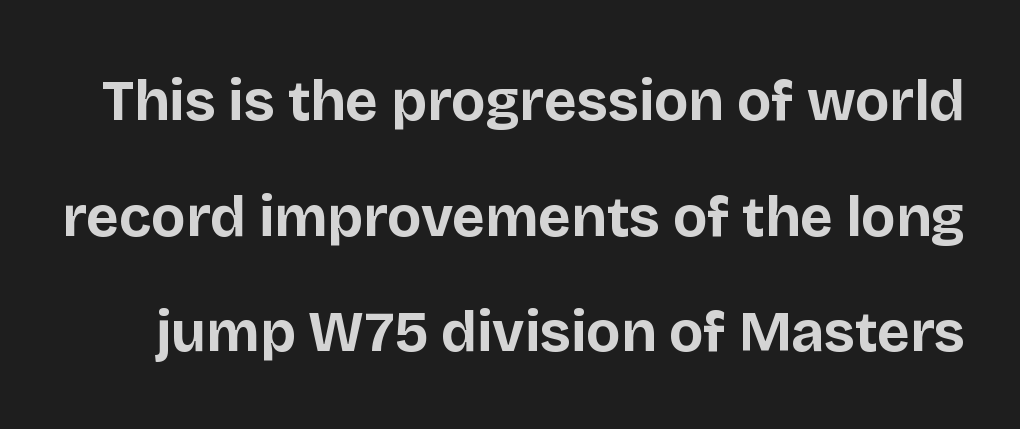
Q: Is the text bold? A: Yes.
Q: Is the text italic (slanted)? A: No, it is upright.
Q: Is the typeface a serif or a sans-serif typeface? A: Sans-serif.
Q: Is the text underlined? A: No.
Q: Is the spacing between letters normal or unusually wide? A: Normal.
Q: Is the spacing between lines tight, normal or loose? A: Loose.
Q: Width (condensed, normal, or wide)? A: Normal.
Q: Stroke contrast? A: Low.
Q: x-height? A: Large.
Q: Monospaced? A: No.
